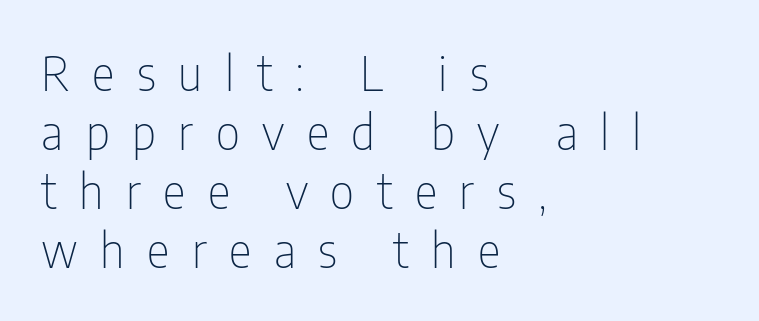
{"serif": "no", "italic": "no", "bold": "no", "weight": "thin", "width": "condensed", "stroke_contrast": "low", "x_height": "medium", "monospaced": "no", "underline": "no", "align": "left", "line_spacing_ratio": 1.23, "letter_spacing": "wide", "letter_spacing_em": 0.47, "glyph_px": 48}
